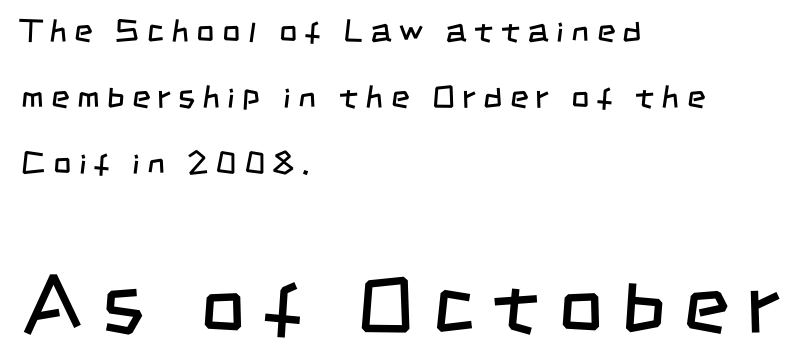
The image shows 79 px regular-weight, condensed sans-serif type; set left-aligned, loose line spacing (2.07x), unusually wide letter spacing (+0.23 em), not underlined; the second (bottom) block is 2.47x larger; low stroke contrast and a large x-height.
